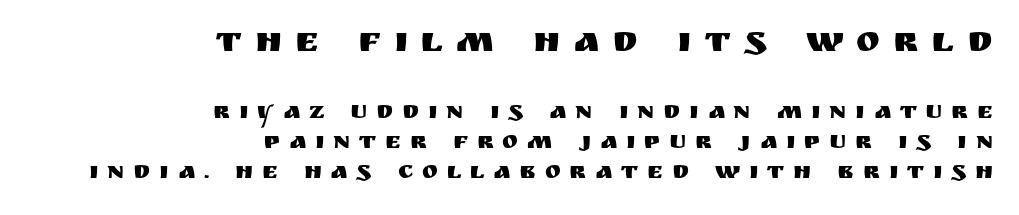
Quick note: underline off. Caption: expanded tracking, letters set apart. This sample uses an upright cut, with every glyph sitting square on the baseline. Is this a fixed-width face? No — the glyphs have proportional, varying widths.
